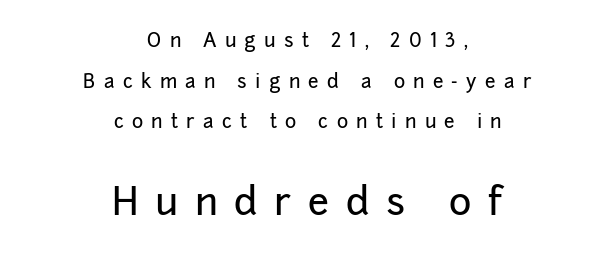
The image shows 38 px sans-serif type, upright; set centered, loose line spacing (2.14x), unusually wide letter spacing (+0.44 em), not underlined; the second (bottom) block is 2.0x larger; low stroke contrast and a medium x-height.
